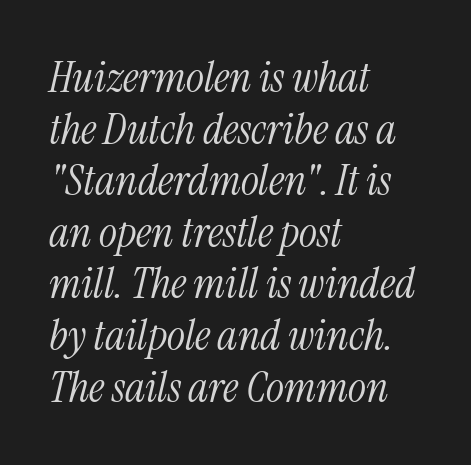
{"serif": "yes", "italic": "yes", "lean": "right", "slant_degrees": 13, "bold": "no", "weight": "light", "width": "condensed", "stroke_contrast": "medium", "x_height": "medium", "monospaced": "no", "underline": "no", "align": "left", "line_spacing_ratio": 1.2, "letter_spacing": "normal", "letter_spacing_em": 0.0, "glyph_px": 43}
